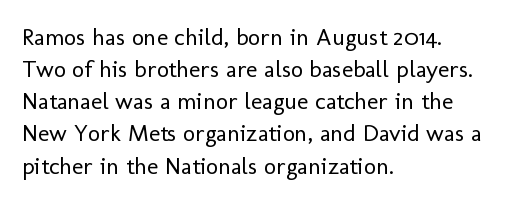
Q: Is the text bold? A: No.
Q: Is the text italic (slanted)? A: No, it is upright.
Q: Is the text underlined? A: No.
Q: How is the paragraph aligned? A: Left-aligned.
Q: Is the spacing between letters normal or unusually wide? A: Normal.
Q: Is the spacing between lines tight, normal or loose? A: Normal.
